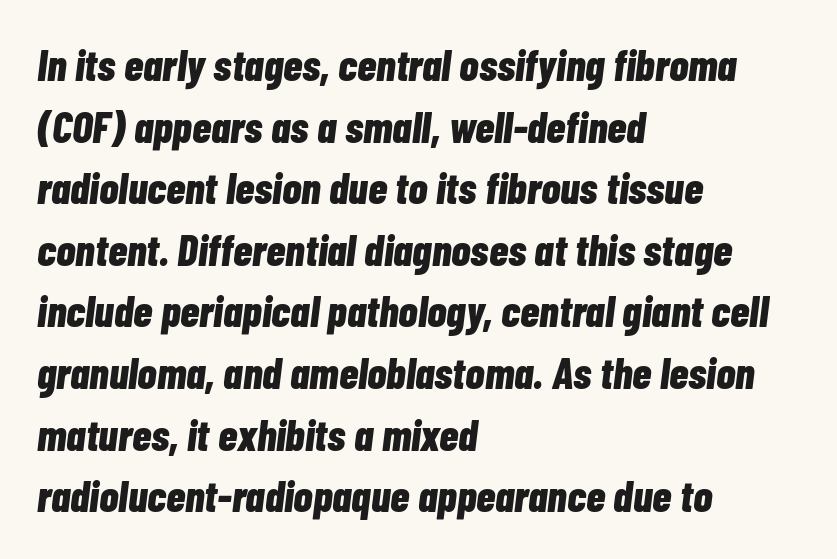
A typesetter would mark this as italic. The passage shown is typed in a proportional face where columns would drift. Quick note: underline off. You could call the tracking neutral — neither tight nor loose. The rows are spaced the way most documents space them. Short and long lines alike share a common starting point at left.
